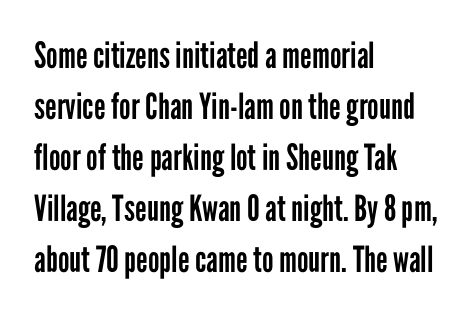
Q: Is the text bold? A: No.
Q: Is the text italic (slanted)? A: No, it is upright.
Q: Is the typeface a serif or a sans-serif typeface? A: Sans-serif.
Q: Is the text underlined? A: No.
Q: How is the paragraph aligned? A: Left-aligned.
Q: Is the spacing between letters normal or unusually wide? A: Normal.
Q: Is the spacing between lines tight, normal or loose? A: Normal.
Q: Width (condensed, normal, or wide)? A: Condensed.
Q: Stroke contrast? A: Low.
Q: x-height? A: Medium.
Q: Monospaced? A: No.
